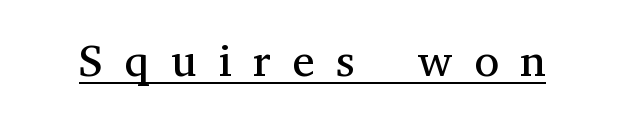
The image shows 45 px regular-weight serif type, upright; set unusually wide letter spacing (+0.48 em), underlined; medium stroke contrast and a medium x-height.
